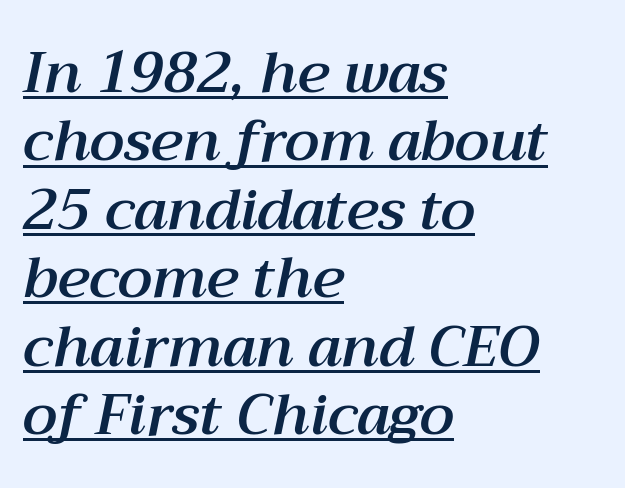
Q: Is the text italic (slanted)? A: Yes, it leans right by about 12 degrees.
Q: Is the text underlined? A: Yes.
Q: How is the paragraph aligned? A: Left-aligned.
Q: Is the spacing between letters normal or unusually wide? A: Normal.
Q: Width (condensed, normal, or wide)? A: Normal.
Q: Stroke contrast? A: Medium.
Q: x-height? A: Medium.
Q: Monospaced? A: No.
